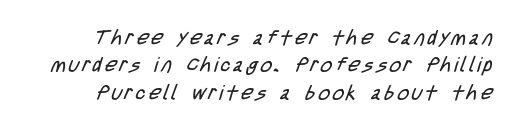
Q: Is the text bold? A: No.
Q: Is the text underlined? A: No.
Q: Is the spacing between lines tight, normal or loose? A: Normal.
